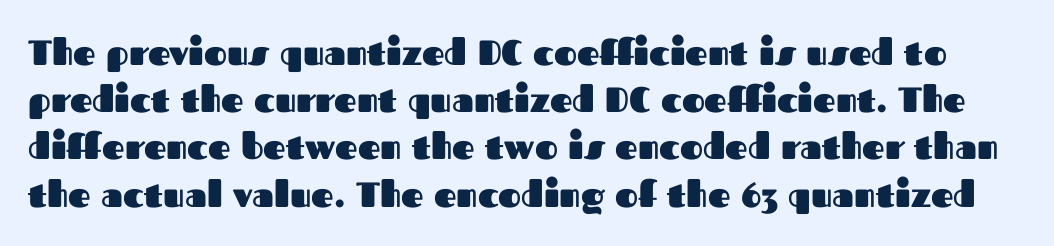
Is this a fixed-width face? No — the glyphs have proportional, varying widths. The letters carry no serifs — their stems end cleanly without finishing strokes. There is no visible air inserted between adjacent glyphs. The type sits square on the baseline with zero lean. Beneath every word, the page is bare.
